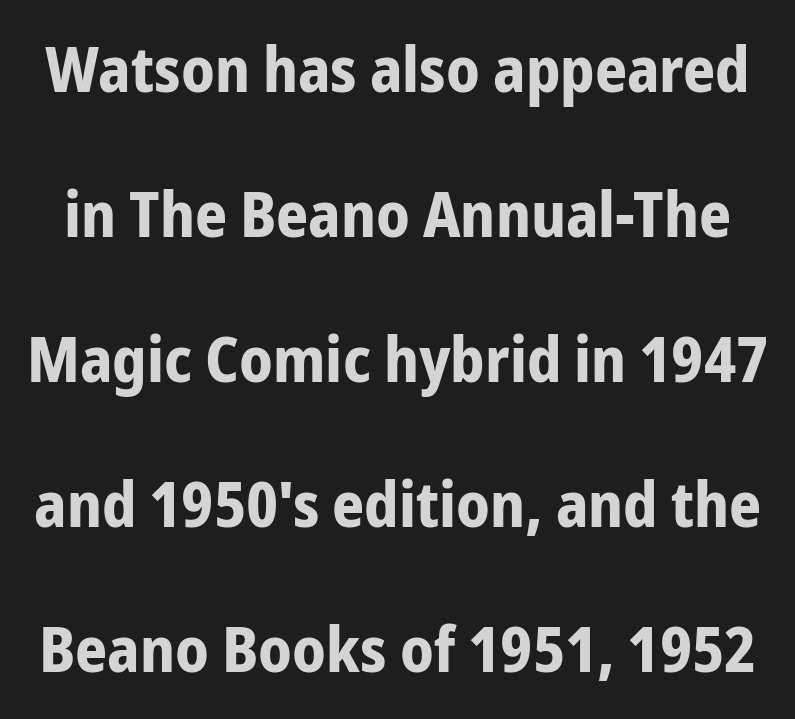
{"serif": "no", "italic": "no", "bold": "yes", "weight": "bold", "width": "condensed", "stroke_contrast": "low", "x_height": "medium", "monospaced": "no", "underline": "no", "line_spacing": "loose", "line_spacing_ratio": 2.3, "letter_spacing": "normal", "letter_spacing_em": 0.0, "glyph_px": 63}
